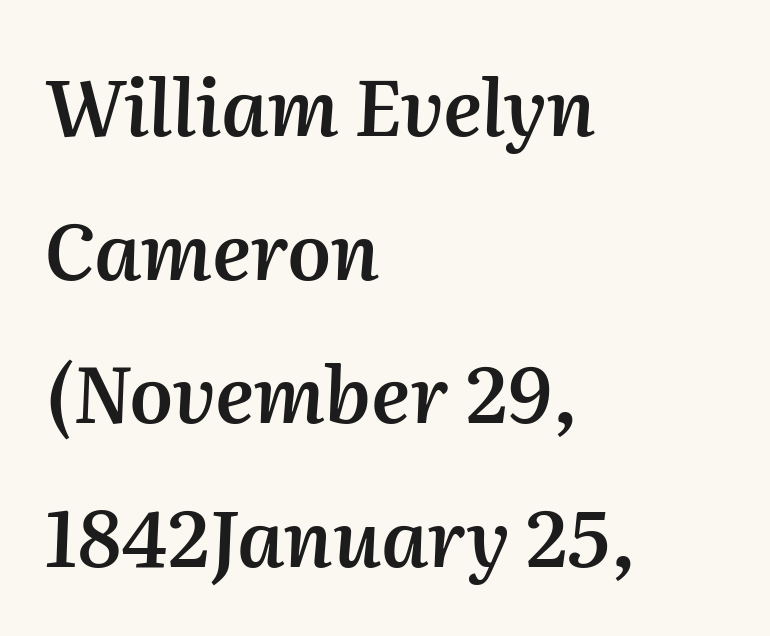
The image shows 78 px semibold type, italic (leaning right); set left-aligned, line spacing 1.84x, normal letter spacing, not underlined; medium stroke contrast and a medium x-height.
